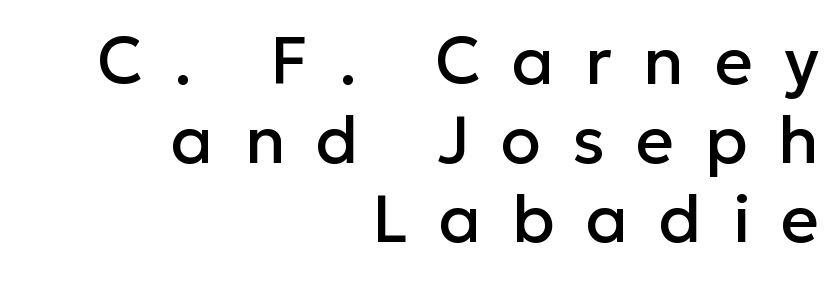
The image shows 66 px sans-serif type, upright; set right-aligned, line spacing 1.2x, unusually wide letter spacing (+0.47 em), not underlined; low stroke contrast and a medium x-height.
